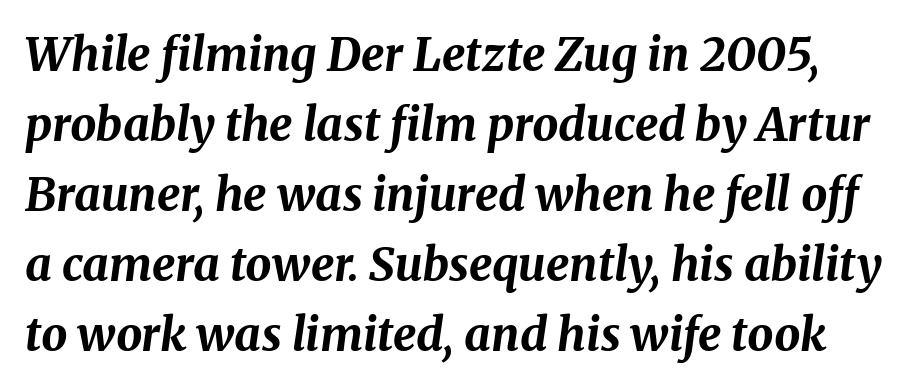
The image shows 46 px bold type, italic (leaning right); set normal line spacing (1.52x), normal letter spacing, not underlined; medium stroke contrast and a medium x-height.
